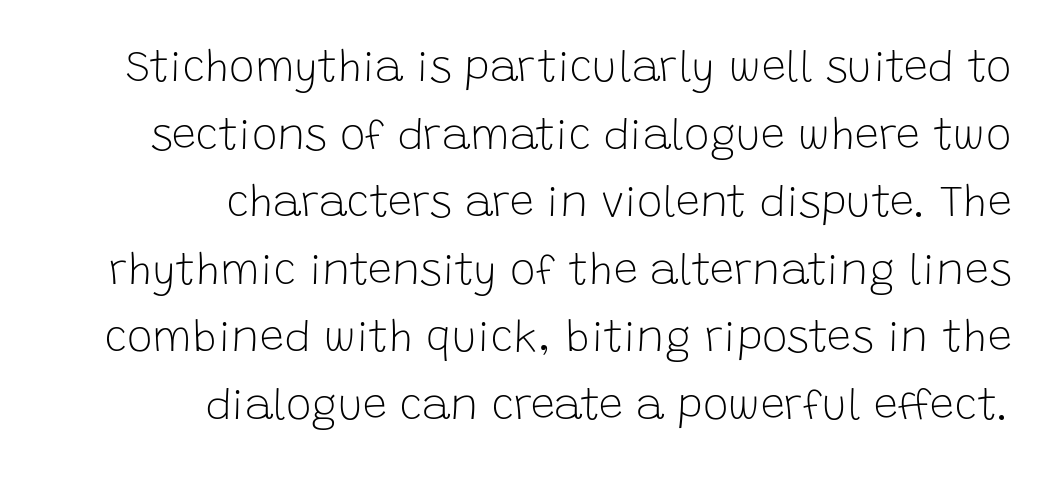
Horizontal alignment here is rightward, an uncommon choice for prose. Posture: upright roman. The letters advance in unequal steps, a hallmark of proportional type. The space directly below the letters is spotless. Examine the stroke ends and you'll find no serifs.
